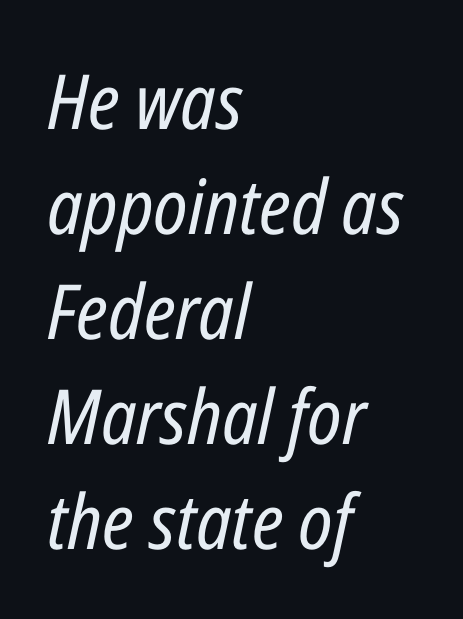
Q: Is the text bold? A: No.
Q: Is the text italic (slanted)? A: Yes, it leans right by about 12 degrees.
Q: Is the text underlined? A: No.
Q: How is the paragraph aligned? A: Left-aligned.
Q: Is the spacing between letters normal or unusually wide? A: Normal.
Q: Is the spacing between lines tight, normal or loose? A: Normal.
Q: Width (condensed, normal, or wide)? A: Condensed.
Q: Stroke contrast? A: Low.
Q: x-height? A: Medium.
Q: Monospaced? A: No.
